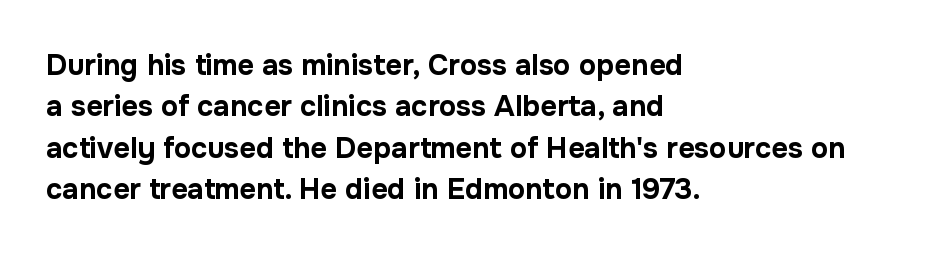
The image shows 29 px bold sans-serif type, upright; set left-aligned, normal line spacing (1.43x), normal letter spacing, not underlined; low stroke contrast and a medium x-height.
